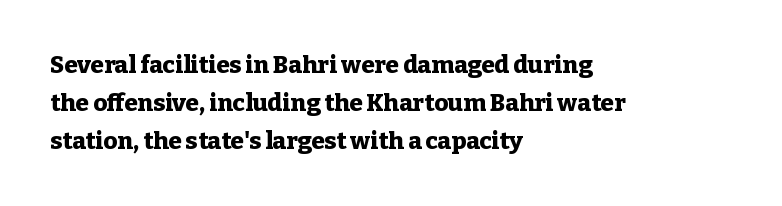
Q: Is the text bold? A: Yes.
Q: Is the text italic (slanted)? A: No, it is upright.
Q: Is the text underlined? A: No.
Q: How is the paragraph aligned? A: Left-aligned.
Q: Is the spacing between letters normal or unusually wide? A: Normal.
Q: Is the spacing between lines tight, normal or loose? A: Normal.
